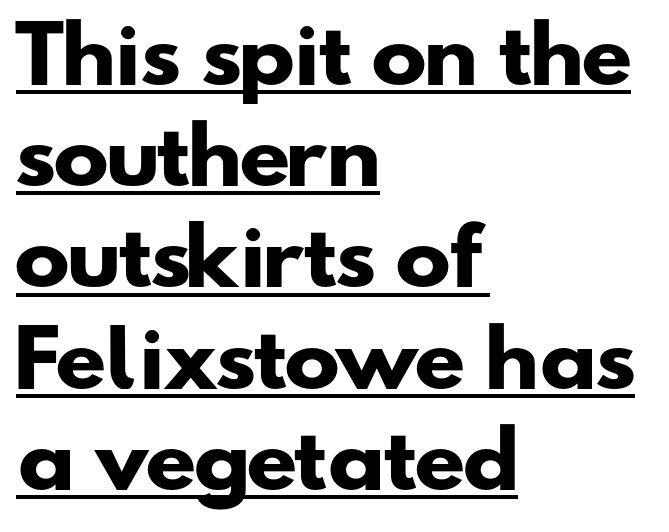
The image shows 75 px heavy, wide sans-serif type; set left-aligned, normal line spacing (1.35x), normal letter spacing, underlined; low stroke contrast and a small x-height.
